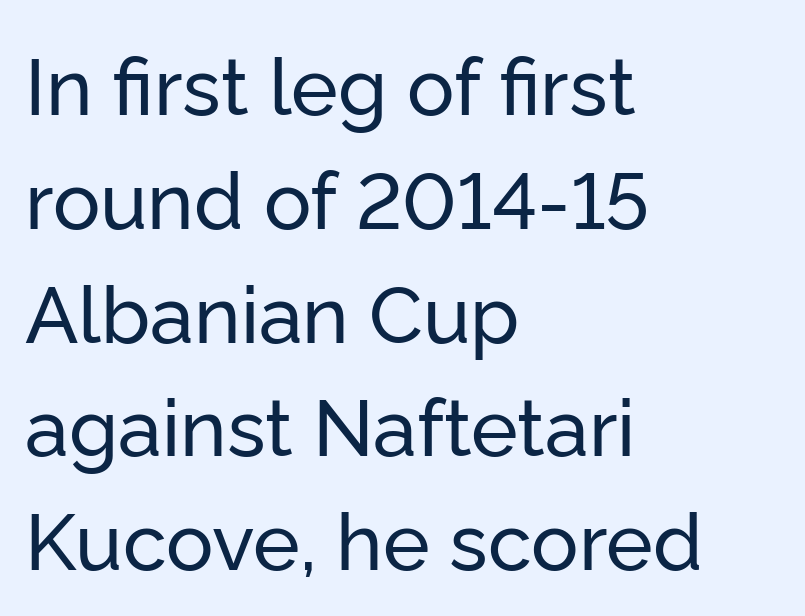
{"serif": "no", "italic": "no", "width": "normal", "stroke_contrast": "low", "x_height": "medium", "monospaced": "no", "underline": "no", "align": "left", "line_spacing": "normal", "line_spacing_ratio": 1.44, "letter_spacing": "normal", "letter_spacing_em": 0.0, "glyph_px": 79}
